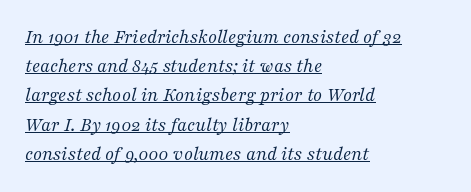
Q: Is the text bold? A: No.
Q: Is the text italic (slanted)? A: Yes, it leans right by about 16 degrees.
Q: Is the text underlined? A: Yes.
Q: How is the paragraph aligned? A: Left-aligned.
Q: Is the spacing between letters normal or unusually wide? A: Normal.
Q: Is the spacing between lines tight, normal or loose? A: Normal.
